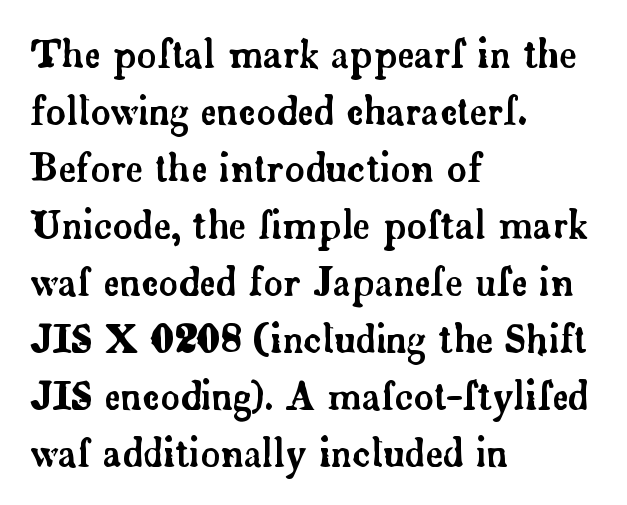
{"serif": "yes", "italic": "no", "width": "normal", "stroke_contrast": "low", "x_height": "small", "monospaced": "no", "underline": "no", "align": "left", "line_spacing": "normal", "line_spacing_ratio": 1.5, "letter_spacing": "normal", "letter_spacing_em": 0.0, "glyph_px": 38}
